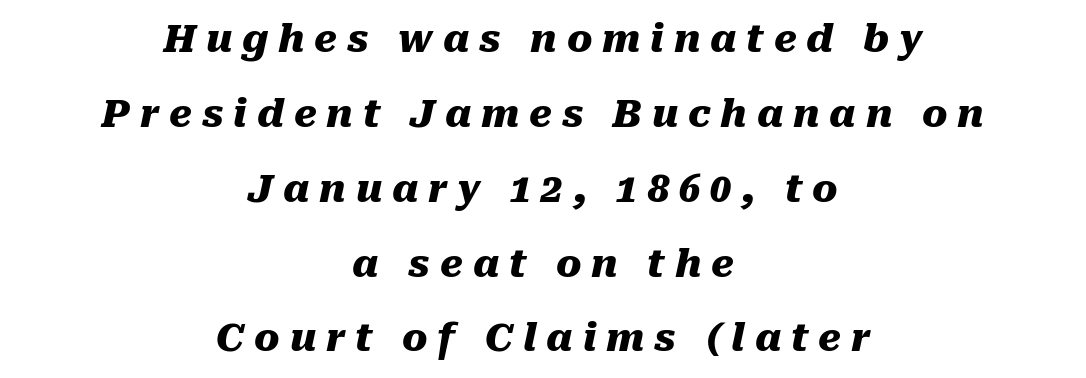
Summary of weight: heavy, a full bold. Compared with ordinary roman type, these characters are visibly tilted. Decoration check: the copy has no underline. How would I describe the line gaps? Wide and relaxed. There is plenty of visible air inserted between adjacent glyphs. Spacing verdict: proportional, widths tailored to each character.
